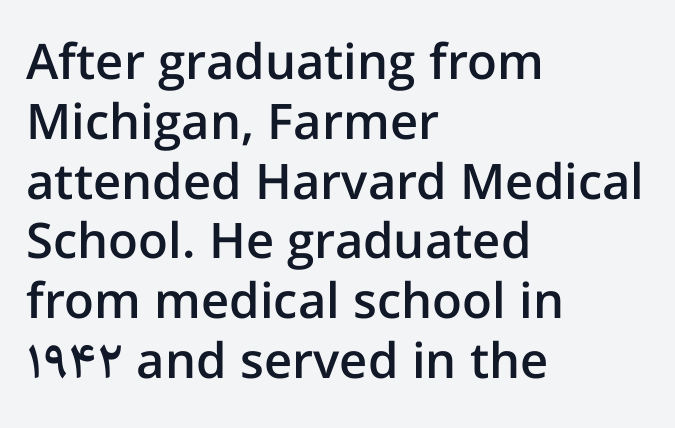
Q: Is the text bold? A: Semi-bold.
Q: Is the text italic (slanted)? A: No, it is upright.
Q: Is the typeface a serif or a sans-serif typeface? A: Sans-serif.
Q: Is the text underlined? A: No.
Q: How is the paragraph aligned? A: Left-aligned.
Q: Is the spacing between letters normal or unusually wide? A: Normal.
Q: Width (condensed, normal, or wide)? A: Normal.
Q: Stroke contrast? A: Low.
Q: x-height? A: Medium.
Q: Monospaced? A: No.
